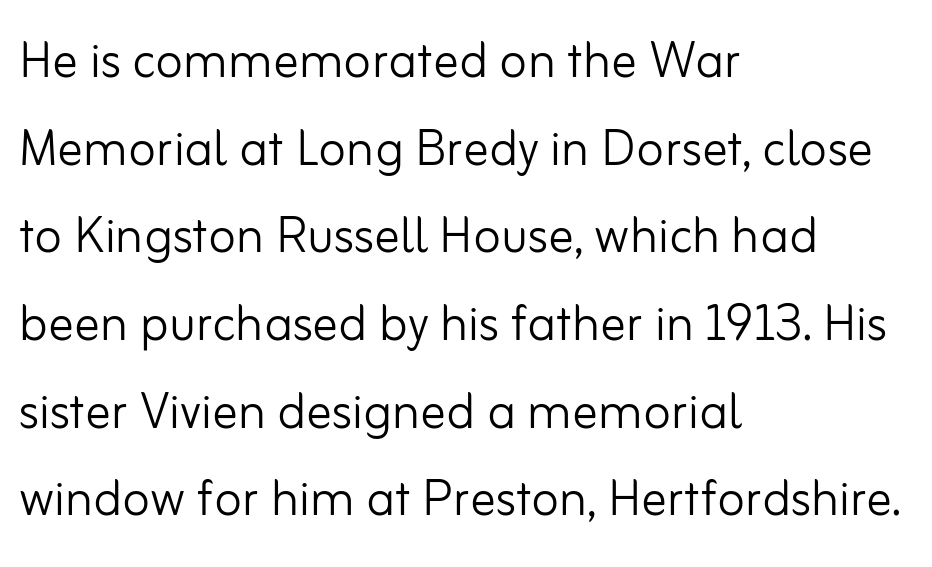
Q: Is the text bold? A: No.
Q: Is the text italic (slanted)? A: No, it is upright.
Q: Is the typeface a serif or a sans-serif typeface? A: Sans-serif.
Q: Is the text underlined? A: No.
Q: How is the paragraph aligned? A: Left-aligned.
Q: Is the spacing between letters normal or unusually wide? A: Normal.
Q: Is the spacing between lines tight, normal or loose? A: Normal.
Q: Width (condensed, normal, or wide)? A: Normal.
Q: Stroke contrast? A: Low.
Q: x-height? A: Small.
Q: Monospaced? A: No.
